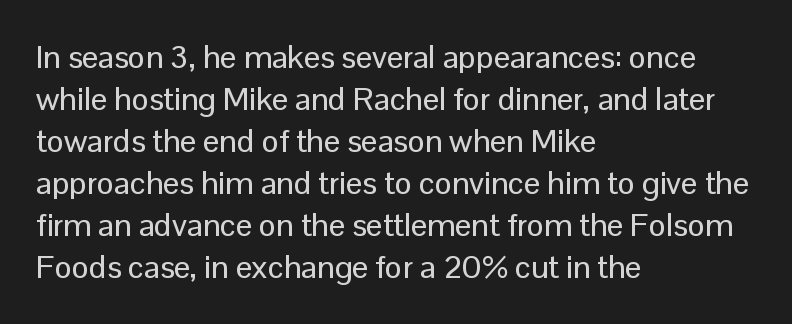
The image shows 32 px sans-serif type, upright; set left-aligned, normal line spacing (1.31x), normal letter spacing, not underlined; low stroke contrast and a medium x-height.
